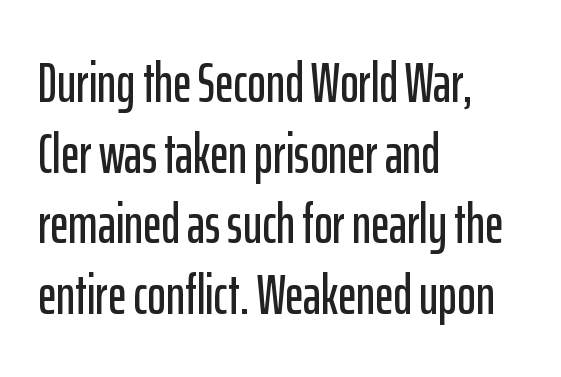
The image shows 56 px condensed sans-serif type, upright; set left-aligned, normal line spacing (1.26x), normal letter spacing, not underlined; low stroke contrast and a medium x-height.
